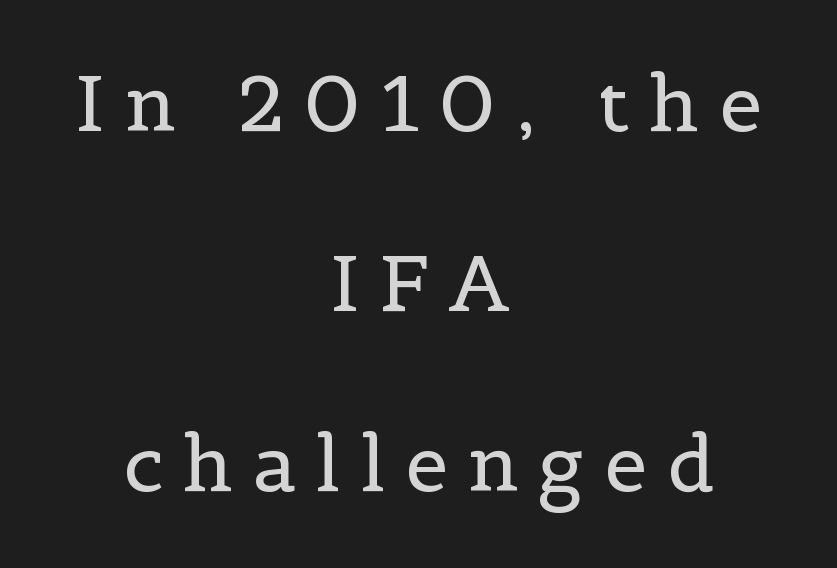
{"serif": "yes", "italic": "no", "bold": "no", "weight": "regular", "width": "normal", "x_height": "medium", "monospaced": "no", "underline": "no", "align": "center", "line_spacing": "loose", "line_spacing_ratio": 2.34, "letter_spacing": "wide", "letter_spacing_em": 0.26, "glyph_px": 77}
